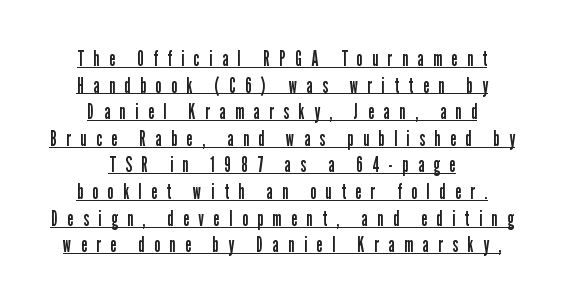
{"italic": "no", "bold": "no", "underline": "yes", "align": "center", "line_spacing_ratio": 1.21, "letter_spacing": "wide", "letter_spacing_em": 0.44, "glyph_px": 22}
